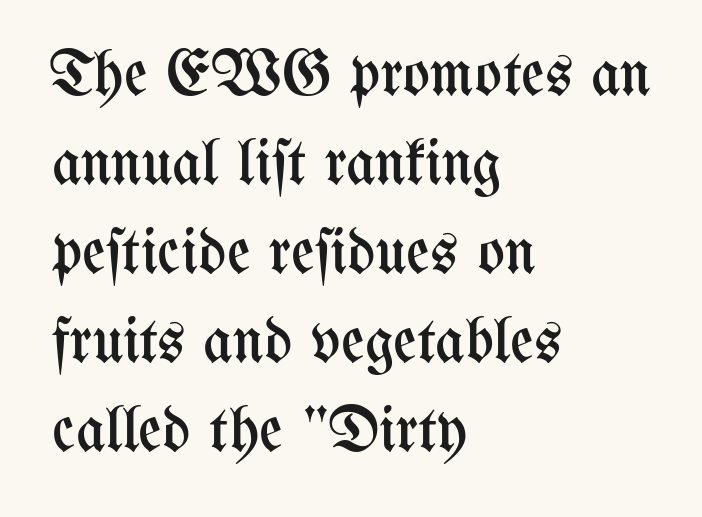
The rendering uses natural spacing where letterforms have individual widths. Tall strokes in this sample are plumb rather than angled. Horizontal alignment here is leftward, the default for most running prose. Lines of text with bare space underneath. Unbolded letterforms with no extra heft.
